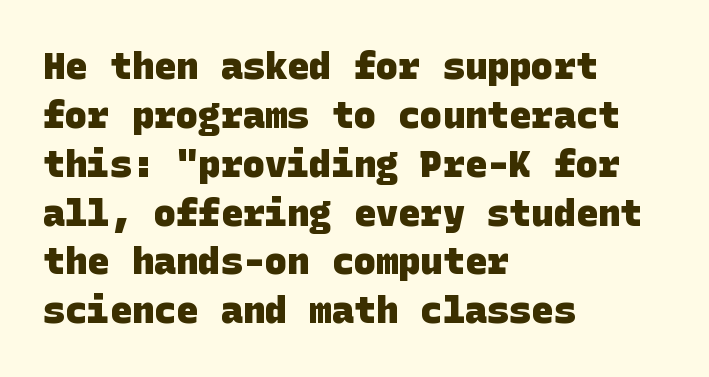
The image shows 37 px heavy sans-serif type; set left-aligned, normal line spacing (1.32x), normal letter spacing, not underlined; low stroke contrast and a large x-height.
